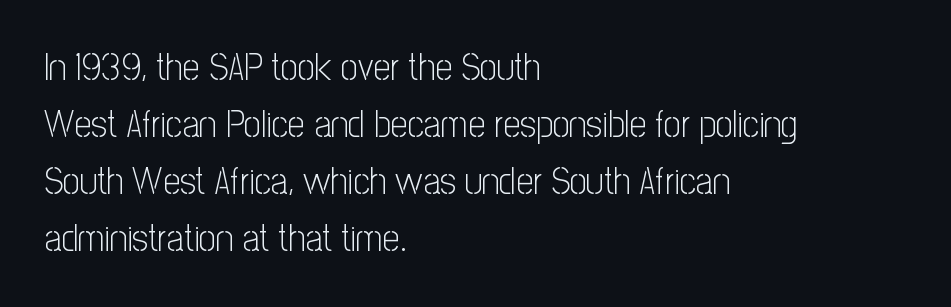
Q: Is the text bold? A: No.
Q: Is the text italic (slanted)? A: No, it is upright.
Q: Is the typeface a serif or a sans-serif typeface? A: Sans-serif.
Q: Is the text underlined? A: No.
Q: How is the paragraph aligned? A: Left-aligned.
Q: Is the spacing between letters normal or unusually wide? A: Normal.
Q: Is the spacing between lines tight, normal or loose? A: Normal.
Q: Width (condensed, normal, or wide)? A: Condensed.
Q: Stroke contrast? A: Low.
Q: x-height? A: Medium.
Q: Monospaced? A: No.
